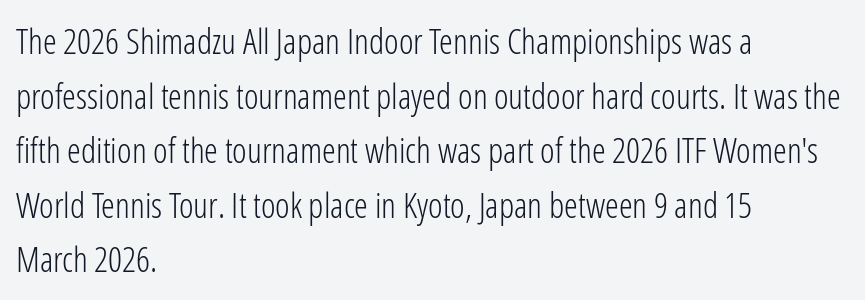
Q: Is the text bold? A: No.
Q: Is the text italic (slanted)? A: No, it is upright.
Q: Is the typeface a serif or a sans-serif typeface? A: Sans-serif.
Q: Is the text underlined? A: No.
Q: How is the paragraph aligned? A: Left-aligned.
Q: Is the spacing between letters normal or unusually wide? A: Normal.
Q: Is the spacing between lines tight, normal or loose? A: Normal.
Q: Width (condensed, normal, or wide)? A: Condensed.
Q: Stroke contrast? A: Low.
Q: x-height? A: Medium.
Q: Monospaced? A: No.
